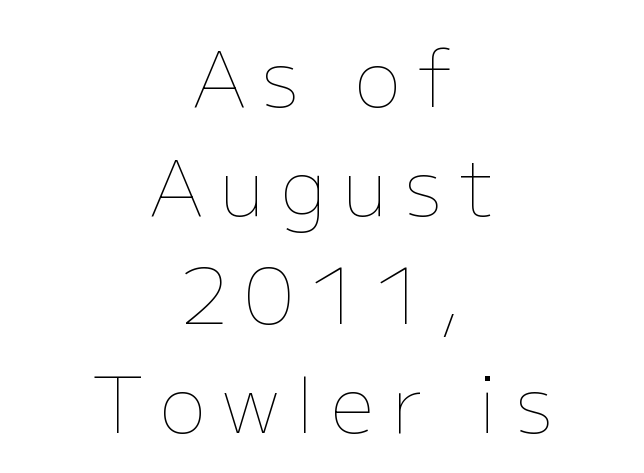
The image shows 77 px thin type, upright; set centered, normal line spacing (1.41x), unusually wide letter spacing (+0.22 em), not underlined; low stroke contrast and a medium x-height.
